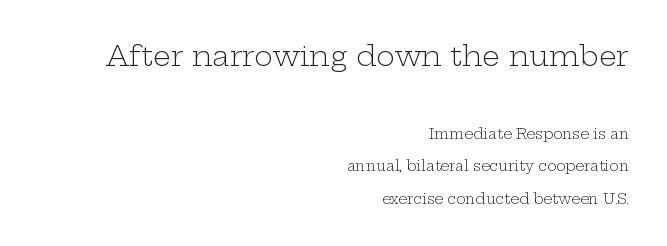
The block sitting higher on the canvas is the one with enlarged characters. Italic: no, the glyphs are upright roman. The font family rendered here belongs to the serif group. In terms of leading, this rendering errs on the spacious side. Where is the straight margin? On the right.
